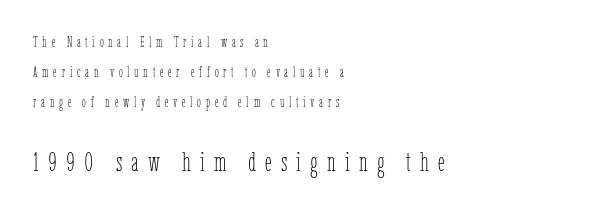
The image shows 27 px text type, upright; set left-aligned, loose line spacing (2.15x), unusually wide letter spacing (+0.34 em), not underlined; the second (bottom) block is 1.93x larger.
